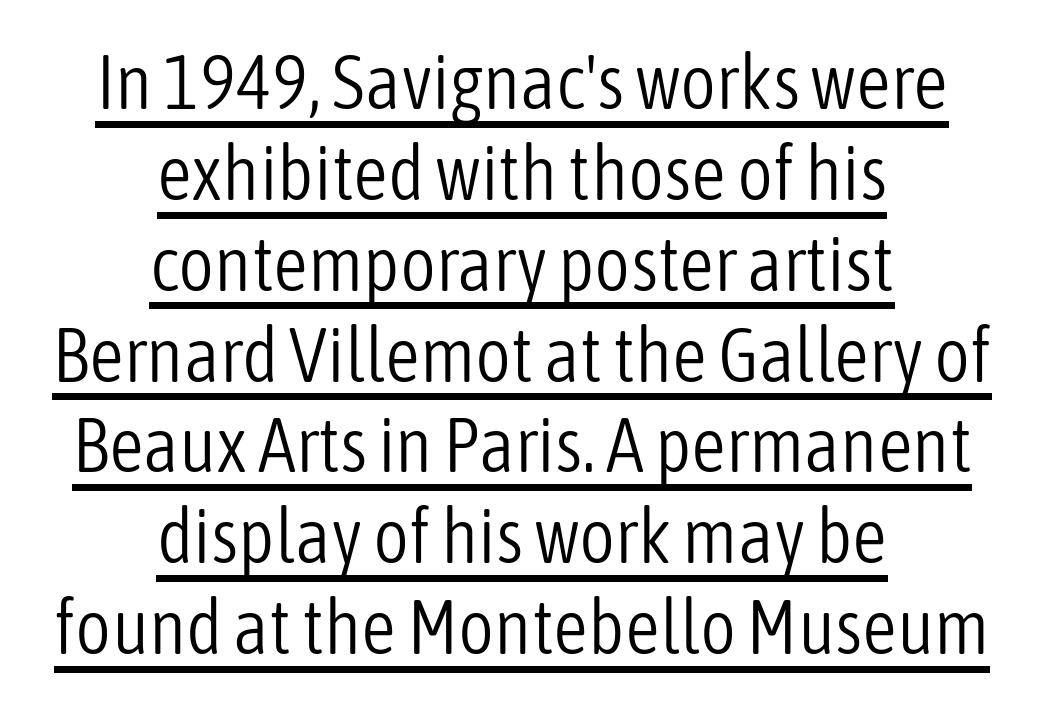
Somebody hit Ctrl+U on this one — the words are underlined. Observe the ordinary spacing: letters are neighbours, not strangers. Think of a printed novel: that variable character pitch is what you see here. The strokes carry an ordinary text weight at most. Italic? Not at all — the glyphs are vertical. Layout note: lines centered.
